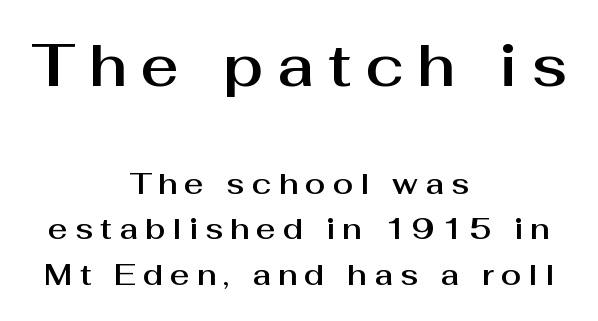
The image shows 59 px sans-serif type, upright; set centered, normal line spacing (1.52x), unusually wide letter spacing (+0.23 em), not underlined; the first (top) block is 1.97x larger; medium stroke contrast and a medium x-height.
